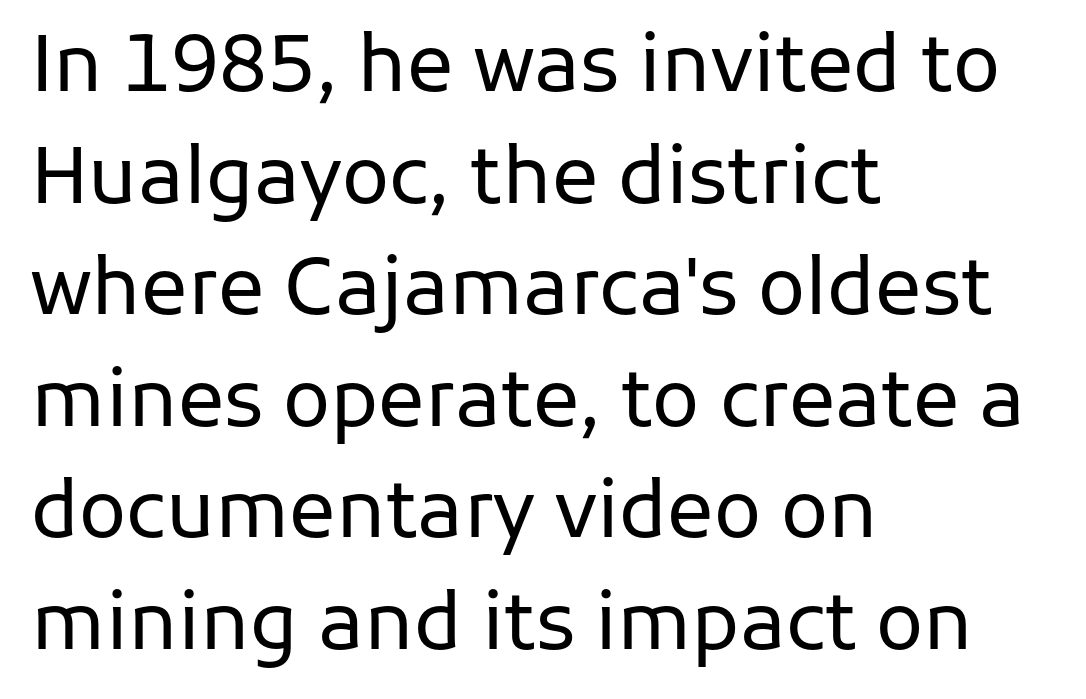
{"serif": "no", "italic": "no", "bold": "no", "weight": "regular", "width": "normal", "stroke_contrast": "low", "x_height": "medium", "monospaced": "no", "underline": "no", "align": "left", "line_spacing": "normal", "line_spacing_ratio": 1.43, "letter_spacing": "normal", "letter_spacing_em": 0.0, "glyph_px": 78}
